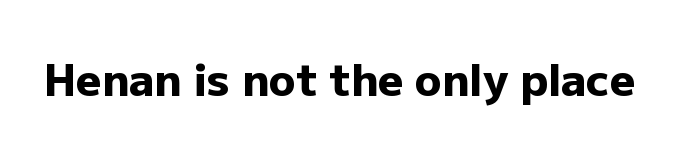
The image shows 44 px heavy sans-serif type, upright; set normal letter spacing, not underlined; low stroke contrast and a medium x-height.
